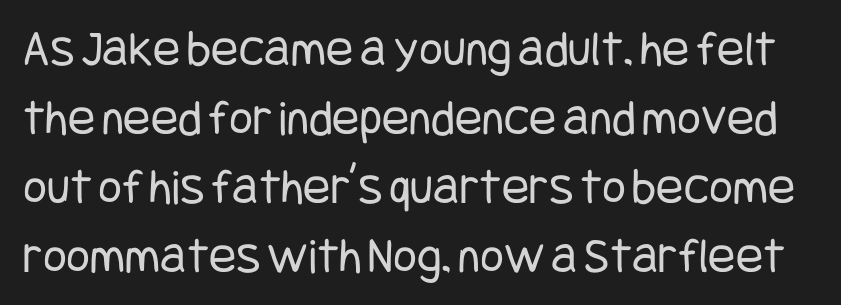
What's the leading like? Ordinary, nothing unusual. This is roman type, the default non-slanted kind. Typographically, this falls in the sans-serif category. Letters have the restrained weight of plain body copy at most. Beneath every word, the page is bare. Caption: standard tracking, unaltered.
